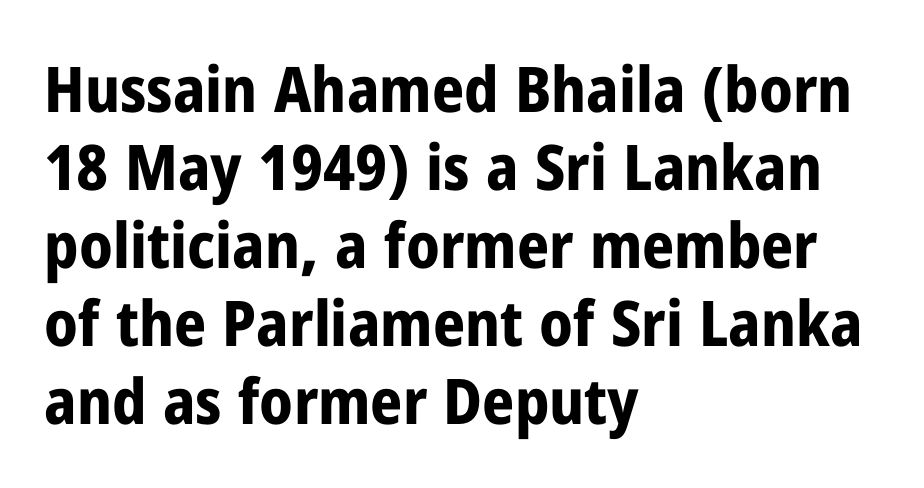
These lines are set flush left with a ragged right edge. Characters remain perfectly vertical along every line. Does the weight exceed regular? Yes, all the way to bold. The zone under the glyphs is completely vacant. Spacing verdict: proportional, widths tailored to each character.
